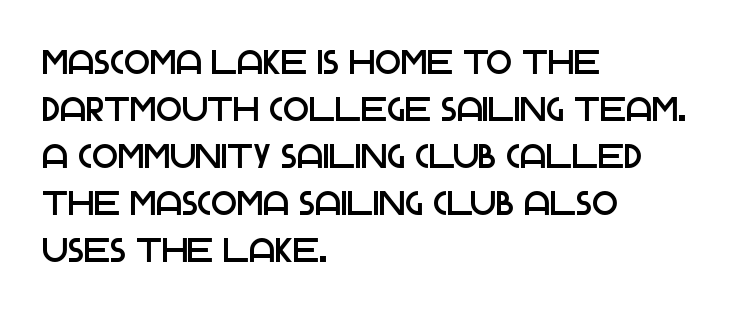
{"serif": "no", "italic": "no", "width": "normal", "stroke_contrast": "low", "x_height": "large", "monospaced": "no", "underline": "no", "align": "left", "line_spacing": "normal", "line_spacing_ratio": 1.38, "letter_spacing": "normal", "letter_spacing_em": 0.0, "glyph_px": 34}
